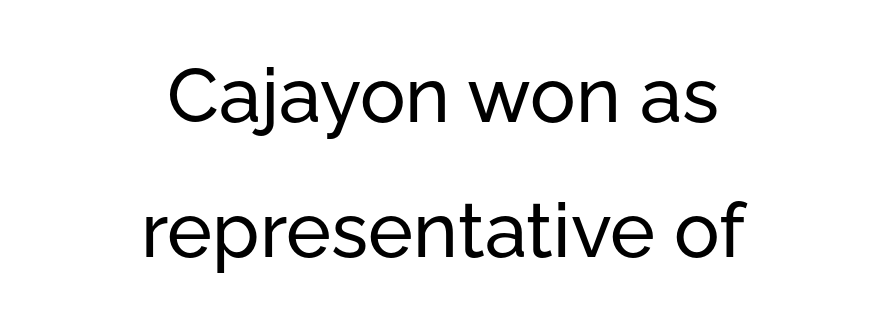
The image shows 76 px sans-serif type, upright; set centered, line spacing 1.78x, normal letter spacing, not underlined; low stroke contrast and a medium x-height.
